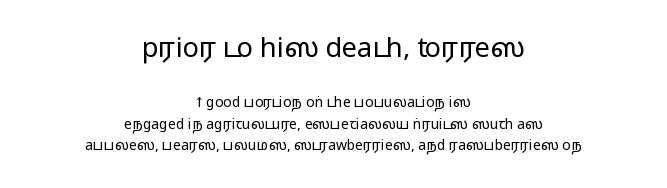
The image shows 27 px text type, upright; set centered, normal line spacing (1.51x), normal letter spacing, not underlined; the first (top) block is 1.93x larger.
